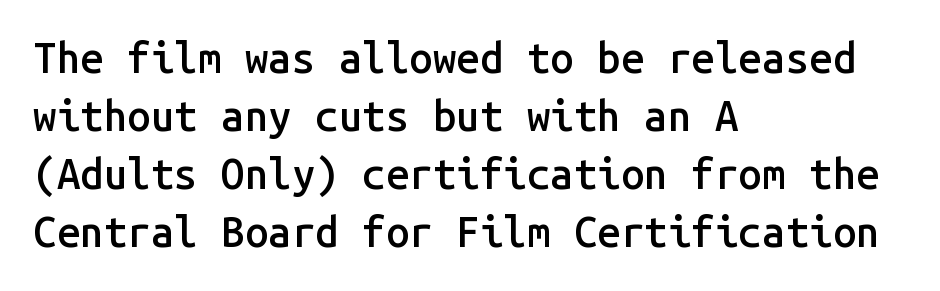
The image shows 42 px semibold sans-serif type, upright, monospaced; set left-aligned, normal line spacing (1.38x), normal letter spacing, not underlined; low stroke contrast and a medium x-height.
